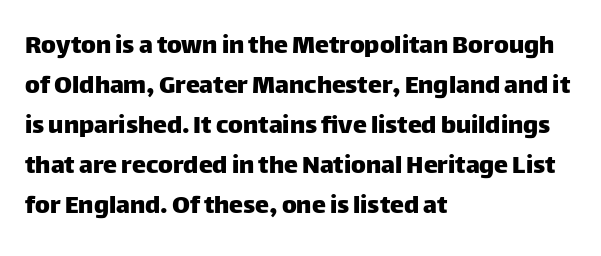
{"serif": "no", "italic": "no", "width": "normal", "stroke_contrast": "low", "x_height": "large", "monospaced": "no", "underline": "no", "align": "left", "line_spacing": "normal", "line_spacing_ratio": 1.43, "letter_spacing": "normal", "letter_spacing_em": 0.0, "glyph_px": 28}
